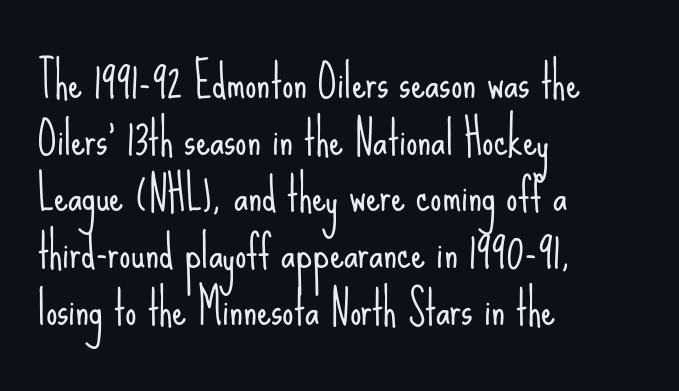
Q: Is the text bold? A: No.
Q: Is the text italic (slanted)? A: No, it is upright.
Q: Is the typeface a serif or a sans-serif typeface? A: Sans-serif.
Q: Is the text underlined? A: No.
Q: How is the paragraph aligned? A: Left-aligned.
Q: Is the spacing between letters normal or unusually wide? A: Normal.
Q: Is the spacing between lines tight, normal or loose? A: Normal.
Q: Width (condensed, normal, or wide)? A: Condensed.
Q: Stroke contrast? A: Low.
Q: x-height? A: Small.
Q: Monospaced? A: No.
